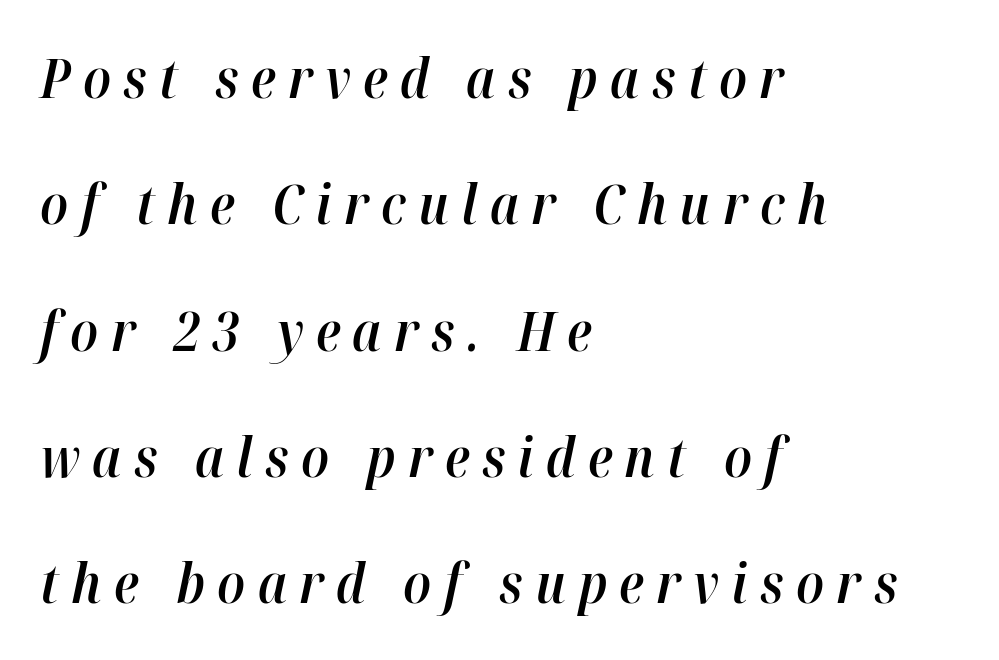
{"italic": "yes", "lean": "right", "slant_degrees": 12, "bold": "semi", "weight": "semibold", "width": "normal", "stroke_contrast": "high", "x_height": "medium", "monospaced": "no", "underline": "no", "align": "left", "line_spacing": "loose", "line_spacing_ratio": 2.34, "letter_spacing": "wide", "letter_spacing_em": 0.23, "glyph_px": 54}
